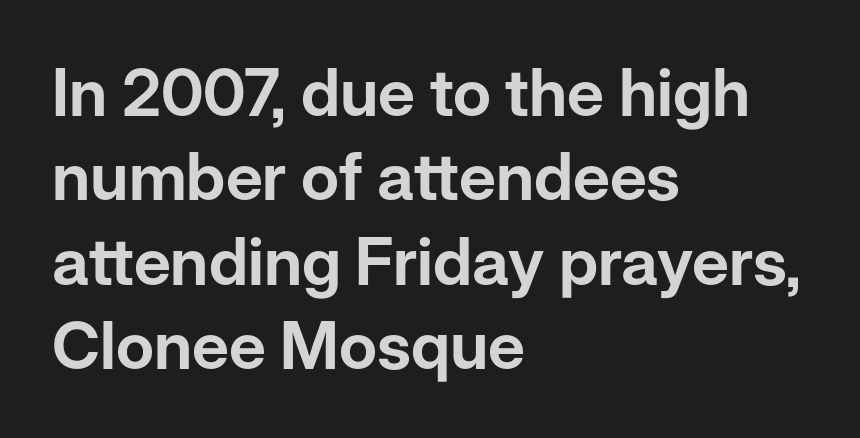
{"serif": "no", "italic": "no", "width": "normal", "stroke_contrast": "low", "x_height": "medium", "monospaced": "no", "underline": "no", "align": "left", "line_spacing": "normal", "line_spacing_ratio": 1.28, "letter_spacing": "normal", "letter_spacing_em": 0.0, "glyph_px": 66}
